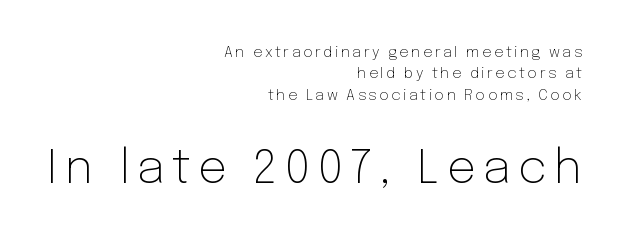
The image shows 46 px light sans-serif type, upright; set right-aligned, normal line spacing (1.43x), not underlined; the second (bottom) block is 3.07x larger; low stroke contrast and a medium x-height.
